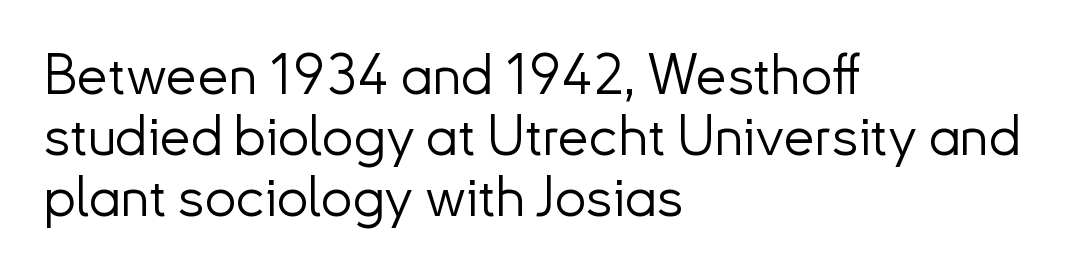
{"serif": "no", "italic": "no", "bold": "no", "weight": "light", "width": "normal", "stroke_contrast": "low", "x_height": "small", "monospaced": "no", "underline": "no", "align": "left", "line_spacing": "tight", "line_spacing_ratio": 1.09, "letter_spacing": "normal", "letter_spacing_em": 0.0, "glyph_px": 56}
